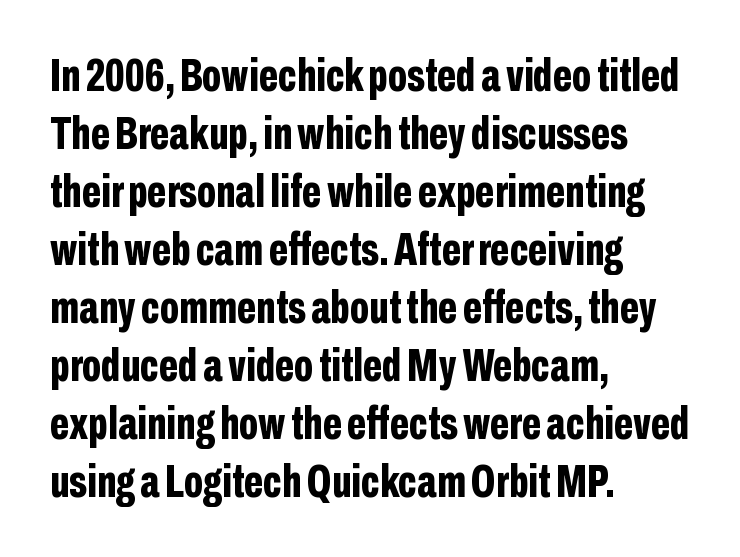
The image shows 46 px bold, condensed sans-serif type, upright; set left-aligned, normal line spacing (1.26x), normal letter spacing, not underlined; low stroke contrast and a medium x-height.
